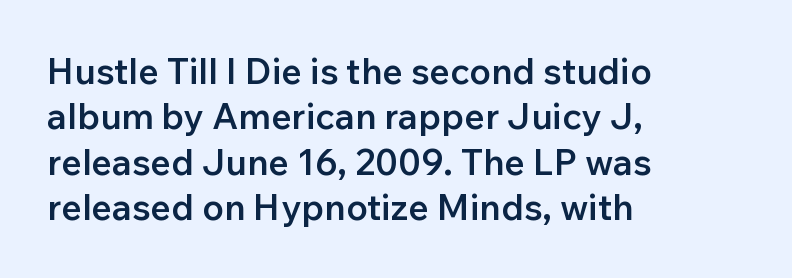
The image shows 36 px semibold sans-serif type, upright; set left-aligned, normal line spacing (1.26x), normal letter spacing, not underlined; low stroke contrast and a medium x-height.
